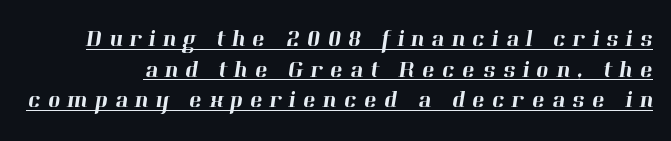
{"underline": "yes", "line_spacing": "normal", "line_spacing_ratio": 1.28, "letter_spacing": "wide", "letter_spacing_em": 0.29, "glyph_px": 24}
